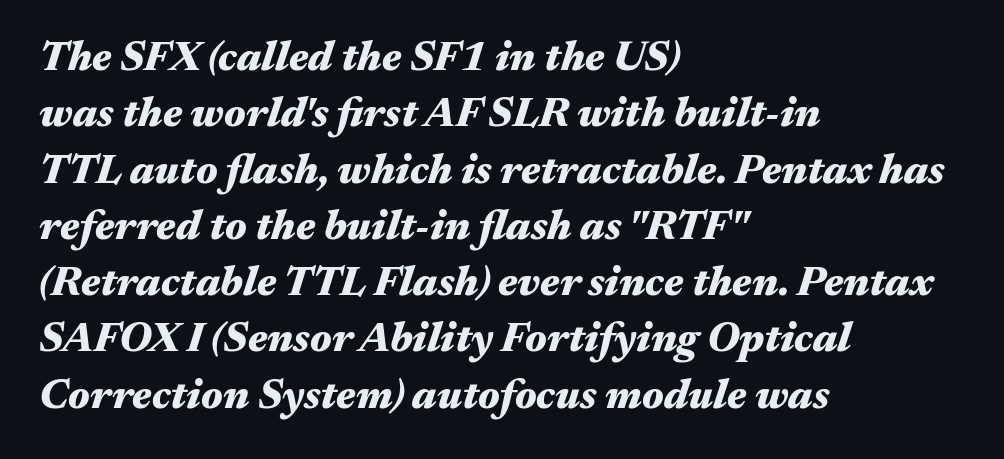
{"italic": "yes", "lean": "right", "slant_degrees": 17, "bold": "yes", "weight": "heavy", "width": "wide", "stroke_contrast": "medium", "x_height": "medium", "monospaced": "no", "underline": "no", "align": "left", "line_spacing": "normal", "line_spacing_ratio": 1.34, "letter_spacing": "normal", "letter_spacing_em": 0.0, "glyph_px": 42}
